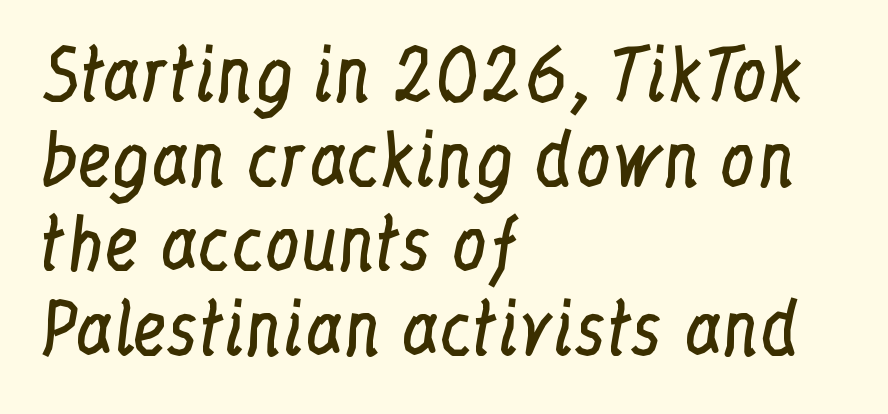
The image shows 70 px regular-weight, condensed serif type; set left-aligned, line spacing 1.21x, normal letter spacing, not underlined; low stroke contrast and a medium x-height.
